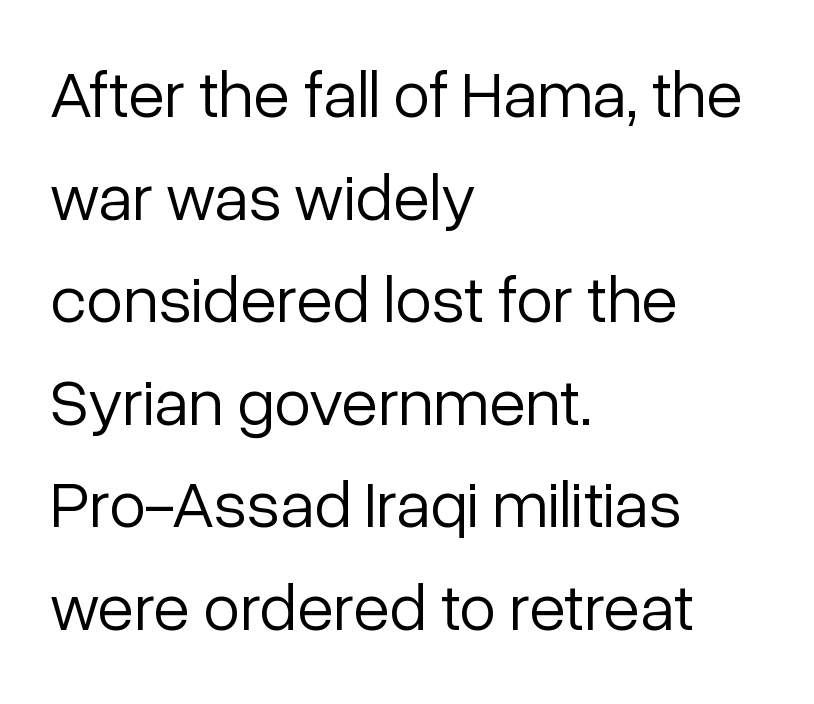
The image shows 67 px light sans-serif type, upright; set left-aligned, normal line spacing (1.53x), normal letter spacing, not underlined; low stroke contrast and a medium x-height.
